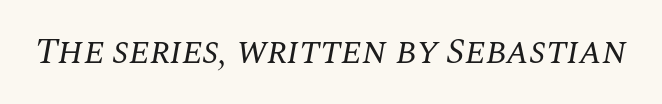
{"serif": "yes", "italic": "yes", "lean": "right", "slant_degrees": 10, "bold": "no", "weight": "regular", "width": "normal", "stroke_contrast": "medium", "x_height": "large", "monospaced": "no", "underline": "no", "letter_spacing": "normal", "letter_spacing_em": 0.0, "glyph_px": 37}
